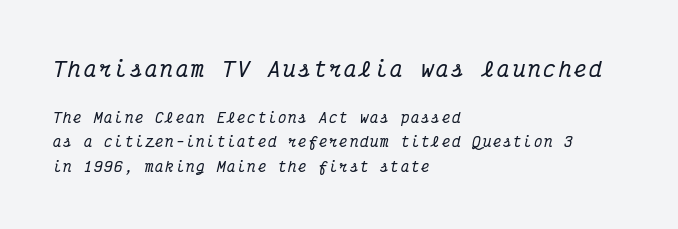
The space directly below the letters is spotless. Observe the lean: these are italic letterforms. Which chunk is bigger? The first one — the top block dwarfs the bottom. Caption: multi-line text, flush left, ragged right.
